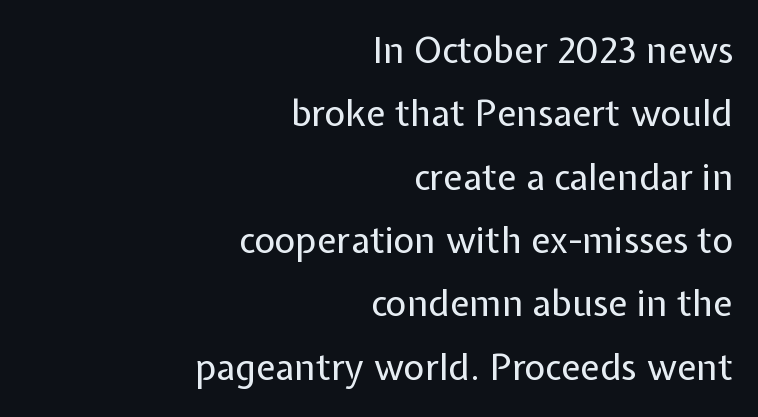
The cut favours lightness, reaching ordinary text weight at its darkest. Here the glyphs are tracked normally, forming tight word shapes. A typesetter would mark this as roman, not italic. The passage shown is typed in a proportional face where columns would drift.
